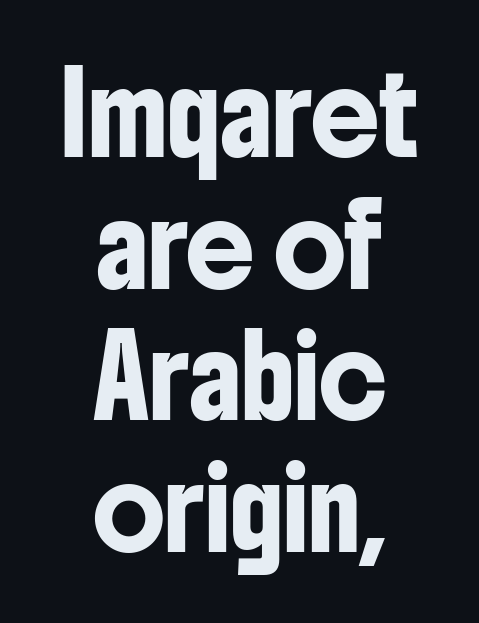
The image shows 77 px condensed sans-serif type, upright; set centered, line spacing 1.71x, normal letter spacing, not underlined; low stroke contrast and a medium x-height.
